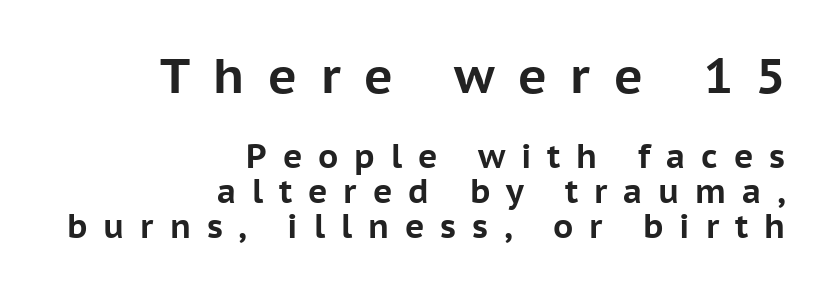
Q: Is the text bold? A: Yes.
Q: Is the text italic (slanted)? A: No, it is upright.
Q: Is the typeface a serif or a sans-serif typeface? A: Sans-serif.
Q: Is the text underlined? A: No.
Q: How is the paragraph aligned? A: Right-aligned.
Q: Is the spacing between letters normal or unusually wide? A: Unusually wide.
Q: Is the spacing between lines tight, normal or loose? A: Tight.
Q: Which block of text is set in a larger size, the first (top) or the second (bottom)? A: The first (top) one.
Q: Width (condensed, normal, or wide)? A: Normal.
Q: Stroke contrast? A: Low.
Q: x-height? A: Medium.
Q: Monospaced? A: No.
